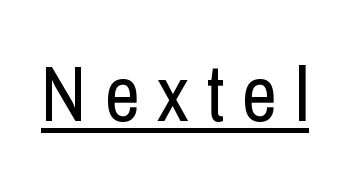
{"serif": "no", "italic": "no", "bold": "no", "weight": "regular", "width": "condensed", "stroke_contrast": "low", "x_height": "medium", "monospaced": "no", "underline": "yes", "letter_spacing": "wide", "letter_spacing_em": 0.23, "glyph_px": 77}
